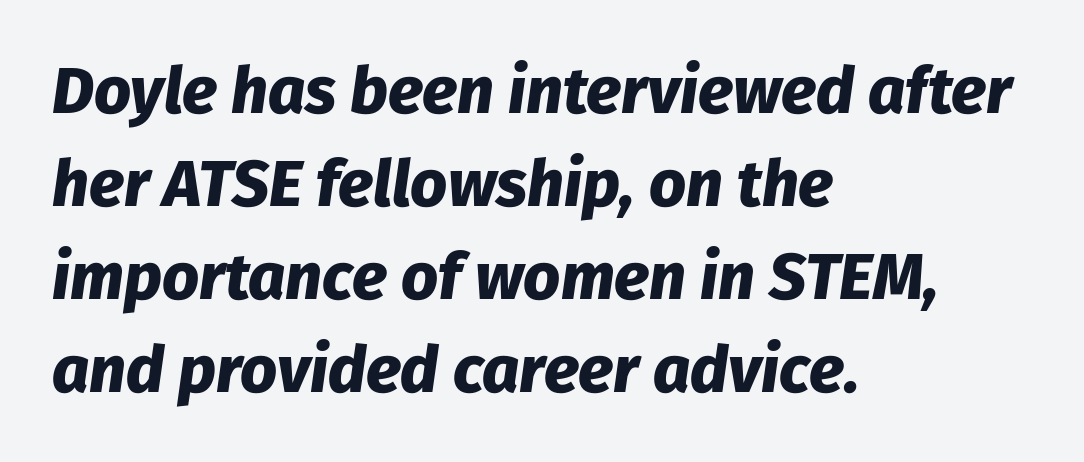
Its strokes are broad and dark, the hallmark of bold type. Observe the lean: these are italic letterforms. Typeset ragged right — the left edge is the straight one. Does the leading feel generous? No, just average.
